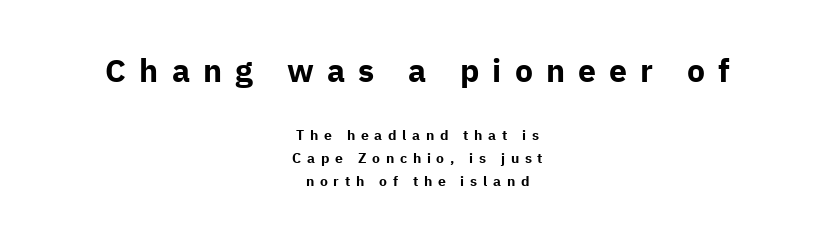
{"serif": "no", "italic": "no", "bold": "yes", "weight": "bold", "width": "normal", "stroke_contrast": "low", "x_height": "medium", "monospaced": "no", "underline": "no", "align": "center", "line_spacing": "normal", "line_spacing_ratio": 1.64, "letter_spacing": "wide", "letter_spacing_em": 0.41, "larger_block": "first", "size_ratio": 2.29, "glyph_px": 32}
